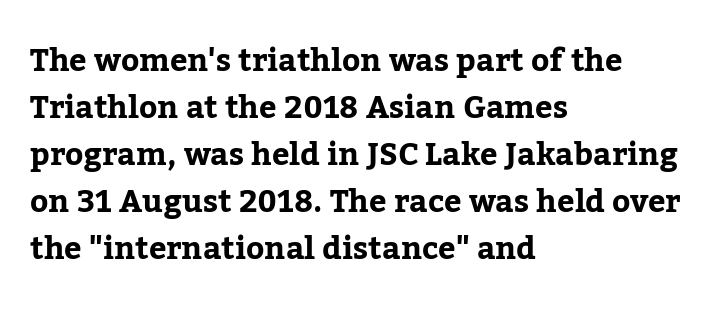
{"serif": "yes", "italic": "no", "bold": "yes", "weight": "bold", "width": "normal", "stroke_contrast": "low", "x_height": "medium", "monospaced": "no", "underline": "no", "align": "left", "line_spacing": "normal", "line_spacing_ratio": 1.52, "letter_spacing": "normal", "letter_spacing_em": 0.0, "glyph_px": 31}
